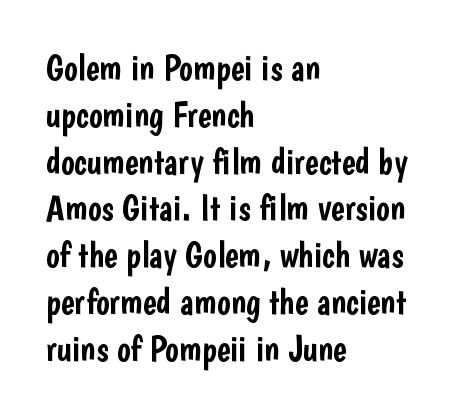
The image shows 36 px condensed sans-serif type, upright; set left-aligned, normal line spacing (1.3x), normal letter spacing, not underlined; low stroke contrast and a medium x-height.
